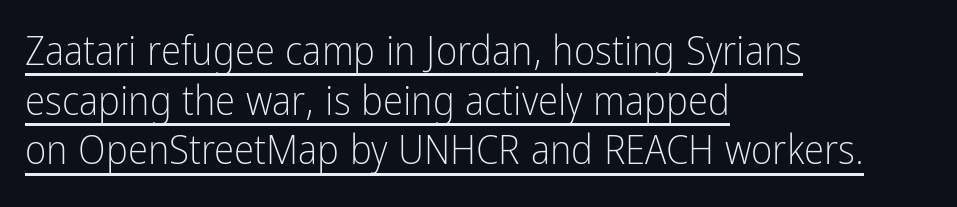
Q: Is the text bold? A: No.
Q: Is the text italic (slanted)? A: No, it is upright.
Q: Is the typeface a serif or a sans-serif typeface? A: Sans-serif.
Q: Is the text underlined? A: Yes.
Q: How is the paragraph aligned? A: Left-aligned.
Q: Is the spacing between letters normal or unusually wide? A: Normal.
Q: Width (condensed, normal, or wide)? A: Condensed.
Q: Stroke contrast? A: Low.
Q: x-height? A: Medium.
Q: Monospaced? A: No.
